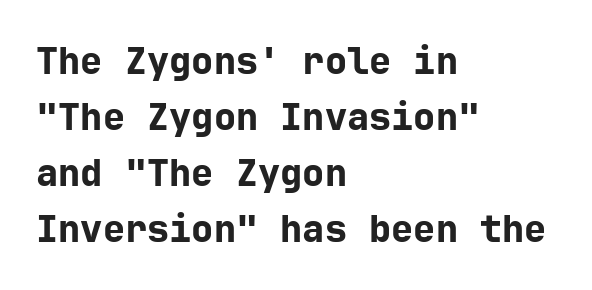
The image shows 37 px bold sans-serif type, upright; set left-aligned, normal line spacing (1.51x), normal letter spacing, not underlined; low stroke contrast and a medium x-height.
